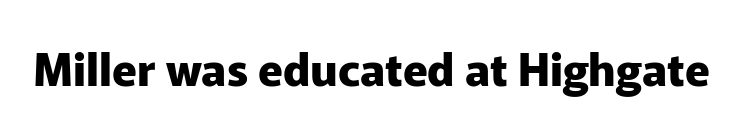
When letters stand straight like this, we call the style roman or upright. Varying glyph widths throughout — classic text-font behaviour. These lines keep a tight, regular rhythm from letter to letter. The rendering shows plain stroke endings on the letterforms — a sans-serif design. Bold? Absolutely — the strokes are thick and heavy.
